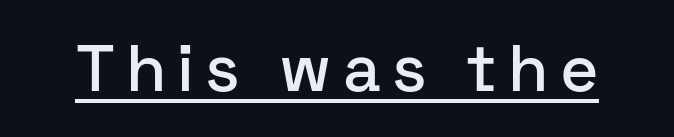
{"serif": "no", "italic": "no", "width": "normal", "stroke_contrast": "low", "x_height": "medium", "monospaced": "no", "underline": "yes", "glyph_px": 66}
